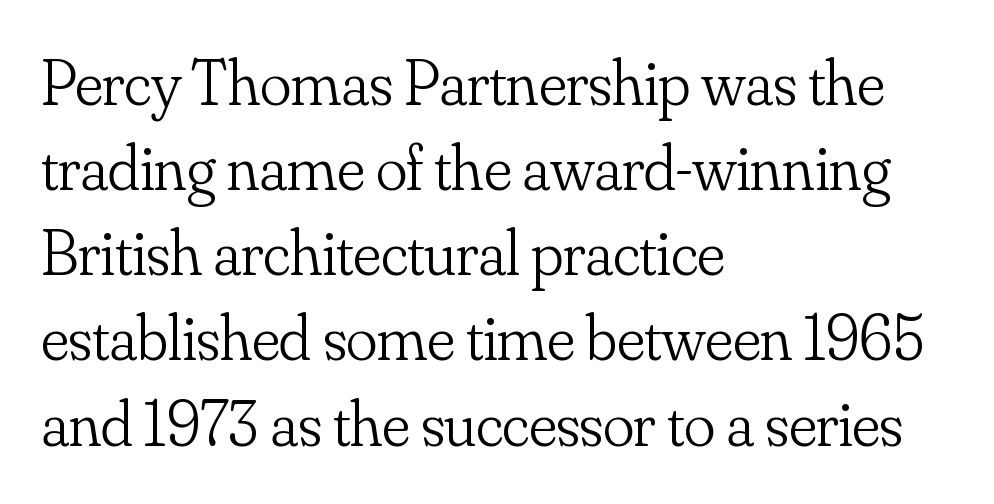
{"serif": "yes", "italic": "no", "bold": "no", "weight": "light", "width": "normal", "stroke_contrast": "low", "x_height": "small", "monospaced": "no", "underline": "no", "align": "left", "line_spacing": "normal", "line_spacing_ratio": 1.31, "letter_spacing": "normal", "letter_spacing_em": 0.0, "glyph_px": 65}
